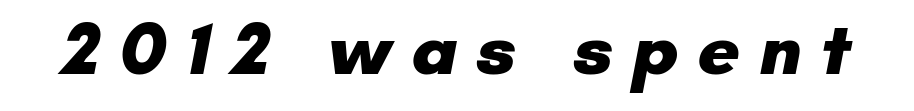
The letters are bold, with thick, heavy strokes. Proportional: the letters do not fall into vertical columns. Stroke terminals: plain, sans-serif. Here the glyphs are tracked loosely, breaking word shapes into spaced letters. Descender tails drop into unmarked territory.
